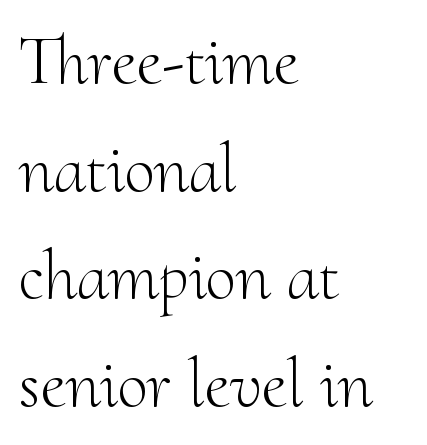
Q: Is the text bold? A: No.
Q: Is the text italic (slanted)? A: No, it is upright.
Q: Is the typeface a serif or a sans-serif typeface? A: Serif.
Q: Is the text underlined? A: No.
Q: How is the paragraph aligned? A: Left-aligned.
Q: Is the spacing between letters normal or unusually wide? A: Normal.
Q: Is the spacing between lines tight, normal or loose? A: Normal.
Q: Width (condensed, normal, or wide)? A: Normal.
Q: Stroke contrast? A: Medium.
Q: x-height? A: Small.
Q: Monospaced? A: No.
